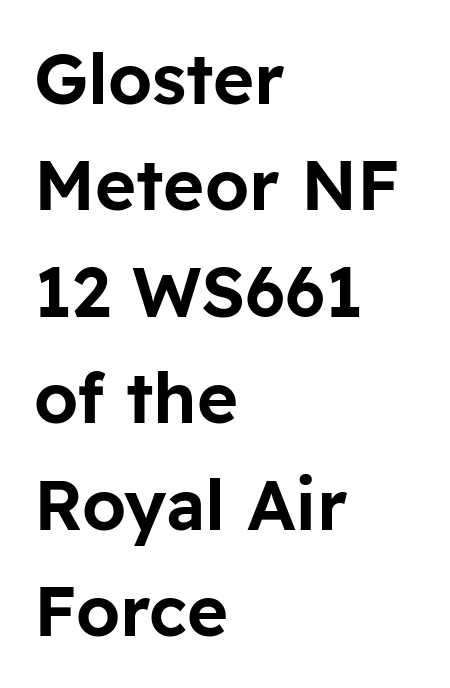
Q: Is the text italic (slanted)? A: No, it is upright.
Q: Is the typeface a serif or a sans-serif typeface? A: Sans-serif.
Q: Is the text underlined? A: No.
Q: How is the paragraph aligned? A: Left-aligned.
Q: Is the spacing between letters normal or unusually wide? A: Normal.
Q: Is the spacing between lines tight, normal or loose? A: Normal.
Q: Width (condensed, normal, or wide)? A: Normal.
Q: Stroke contrast? A: Low.
Q: x-height? A: Medium.
Q: Monospaced? A: No.
